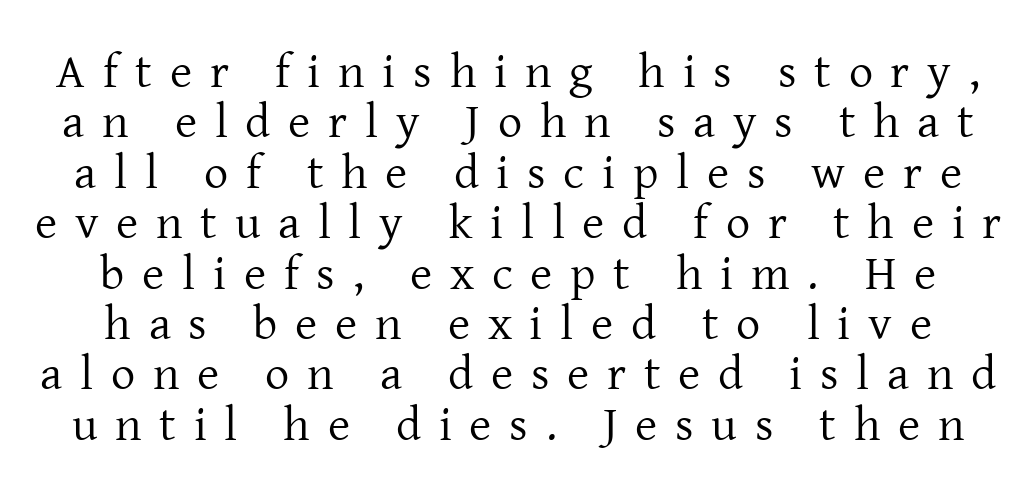
The typeface chosen for these lines features serifs. When letters stand straight like this, we call the style roman or upright. Successive baselines arrive quickly, one right under another. The typeface has the unassuming heft of standard copy or less. The rendering uses natural spacing where letterforms have individual widths. Does extra space separate the letters? Yes, quite a lot of it.
